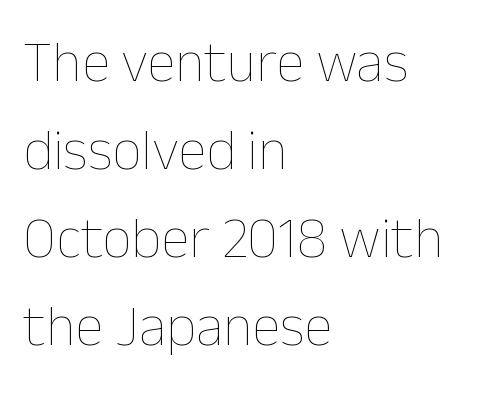
The image shows 58 px thin type, upright; set left-aligned, normal line spacing (1.52x), normal letter spacing, not underlined; low stroke contrast and a medium x-height.
